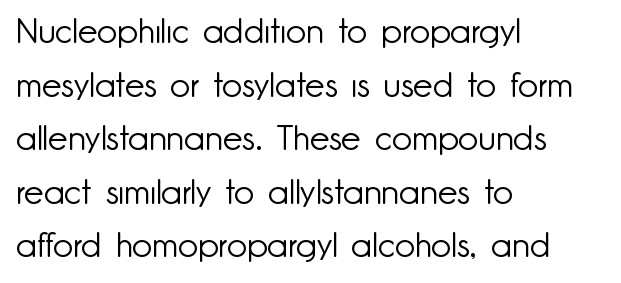
{"serif": "no", "italic": "no", "bold": "no", "weight": "light", "width": "normal", "stroke_contrast": "low", "x_height": "small", "monospaced": "no", "underline": "no", "align": "left", "line_spacing": "normal", "line_spacing_ratio": 1.53, "letter_spacing": "normal", "letter_spacing_em": 0.0, "glyph_px": 35}
